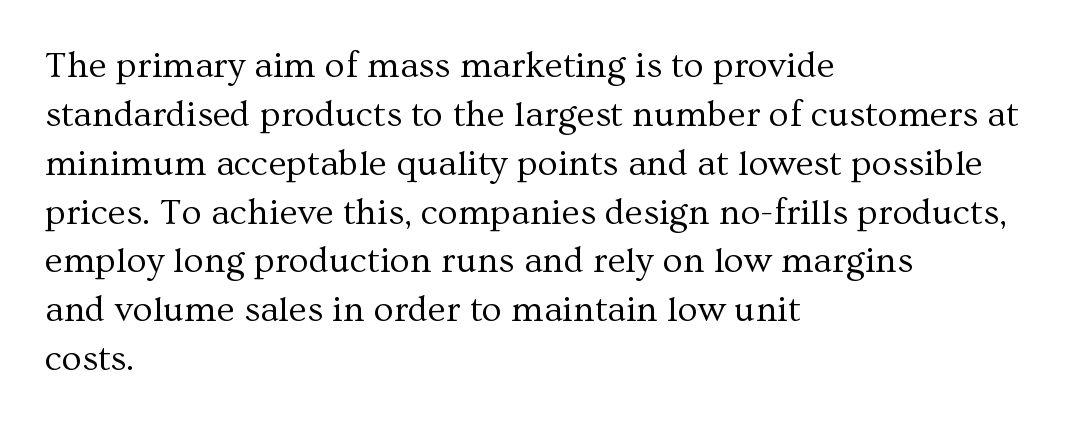
Q: Is the text bold? A: No.
Q: Is the text italic (slanted)? A: No, it is upright.
Q: Is the typeface a serif or a sans-serif typeface? A: Serif.
Q: Is the text underlined? A: No.
Q: How is the paragraph aligned? A: Left-aligned.
Q: Is the spacing between letters normal or unusually wide? A: Normal.
Q: Is the spacing between lines tight, normal or loose? A: Normal.
Q: Width (condensed, normal, or wide)? A: Normal.
Q: Stroke contrast? A: Medium.
Q: x-height? A: Medium.
Q: Monospaced? A: No.
